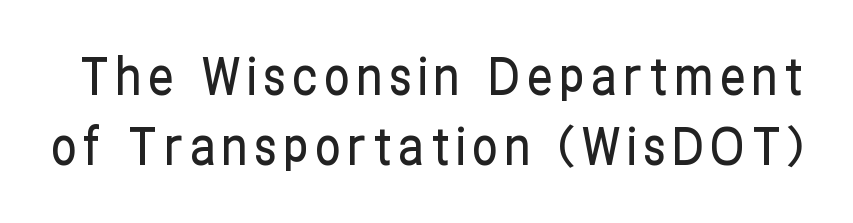
{"serif": "no", "italic": "no", "width": "condensed", "stroke_contrast": "low", "x_height": "medium", "monospaced": "no", "underline": "no", "line_spacing": "normal", "line_spacing_ratio": 1.38, "glyph_px": 51}
